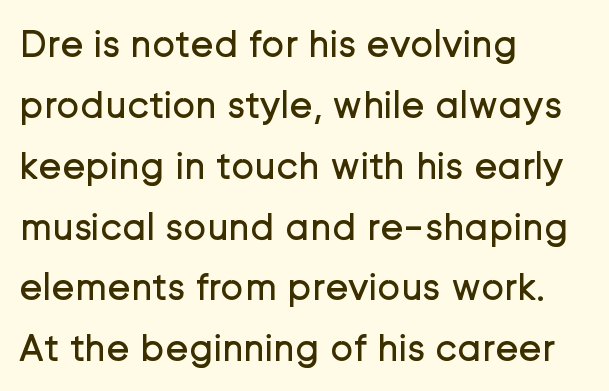
Q: Is the text bold? A: No.
Q: Is the text italic (slanted)? A: No, it is upright.
Q: Is the typeface a serif or a sans-serif typeface? A: Sans-serif.
Q: Is the text underlined? A: No.
Q: How is the paragraph aligned? A: Left-aligned.
Q: Is the spacing between letters normal or unusually wide? A: Normal.
Q: Is the spacing between lines tight, normal or loose? A: Normal.
Q: Width (condensed, normal, or wide)? A: Normal.
Q: Stroke contrast? A: Low.
Q: x-height? A: Medium.
Q: Monospaced? A: No.
